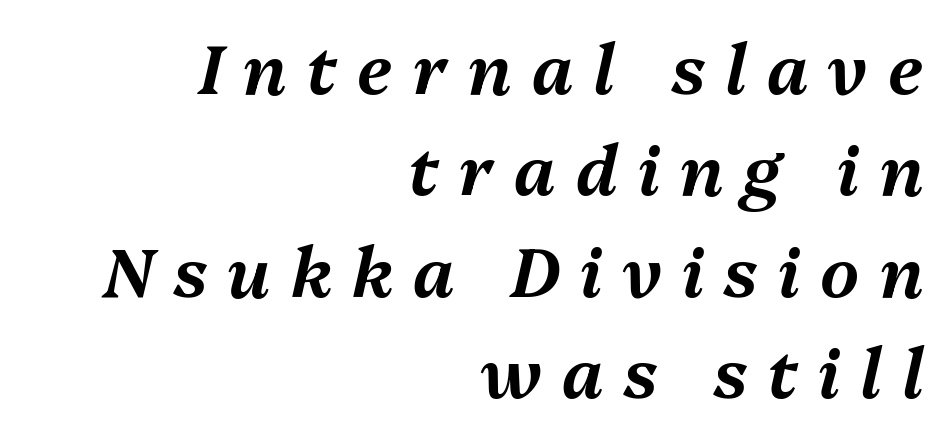
Q: Is the text italic (slanted)? A: Yes, it leans right by about 13 degrees.
Q: Is the text underlined? A: No.
Q: How is the paragraph aligned? A: Right-aligned.
Q: Is the spacing between letters normal or unusually wide? A: Unusually wide.
Q: Is the spacing between lines tight, normal or loose? A: Normal.
Q: Width (condensed, normal, or wide)? A: Normal.
Q: Stroke contrast? A: Medium.
Q: x-height? A: Medium.
Q: Monospaced? A: No.
